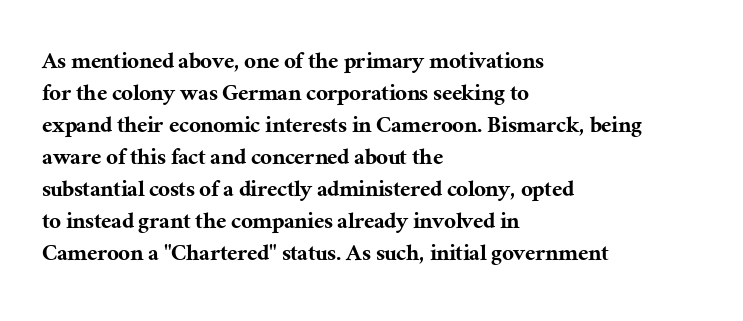
{"italic": "no", "underline": "no", "align": "left", "line_spacing_ratio": 1.23, "letter_spacing": "normal", "letter_spacing_em": 0.0, "glyph_px": 26}
